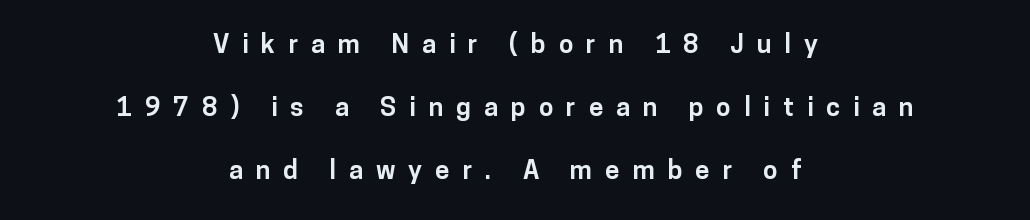
The image shows 26 px bold type, upright; set centered, loose line spacing (2.43x), unusually wide letter spacing (+0.5 em), not underlined.
